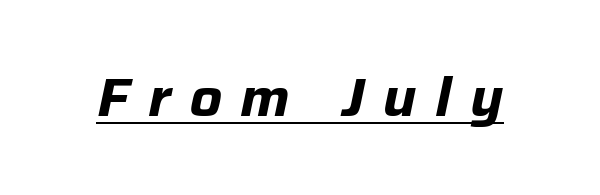
{"italic": "yes", "lean": "right", "slant_degrees": 12, "bold": "yes", "weight": "bold", "width": "normal", "stroke_contrast": "low", "x_height": "medium", "monospaced": "no", "underline": "yes", "letter_spacing": "wide", "letter_spacing_em": 0.35, "glyph_px": 53}
